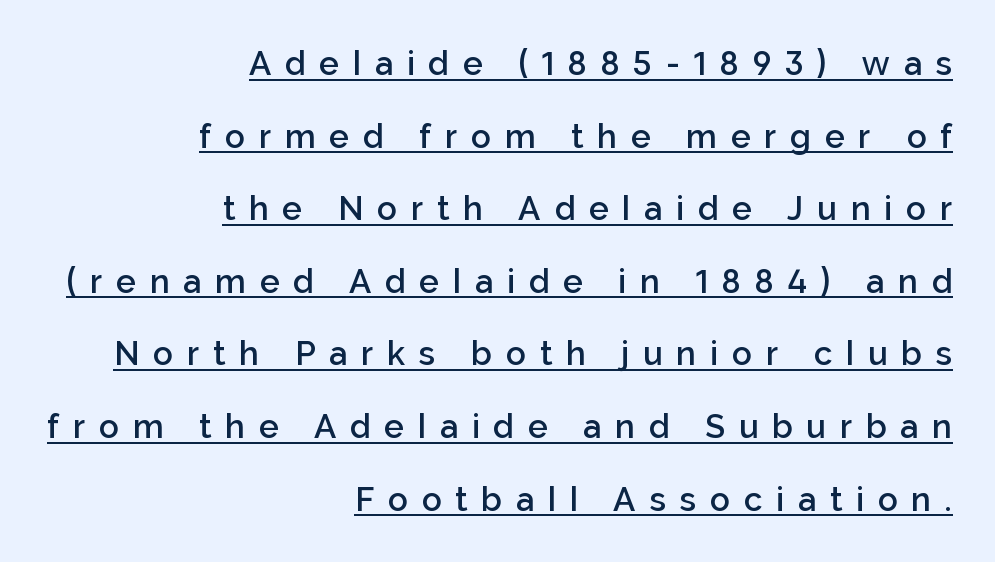
Q: Is the text bold? A: Semi-bold.
Q: Is the text italic (slanted)? A: No, it is upright.
Q: Is the typeface a serif or a sans-serif typeface? A: Sans-serif.
Q: Is the text underlined? A: Yes.
Q: How is the paragraph aligned? A: Right-aligned.
Q: Is the spacing between letters normal or unusually wide? A: Unusually wide.
Q: Is the spacing between lines tight, normal or loose? A: Loose.
Q: Width (condensed, normal, or wide)? A: Normal.
Q: Stroke contrast? A: Low.
Q: x-height? A: Medium.
Q: Monospaced? A: No.
